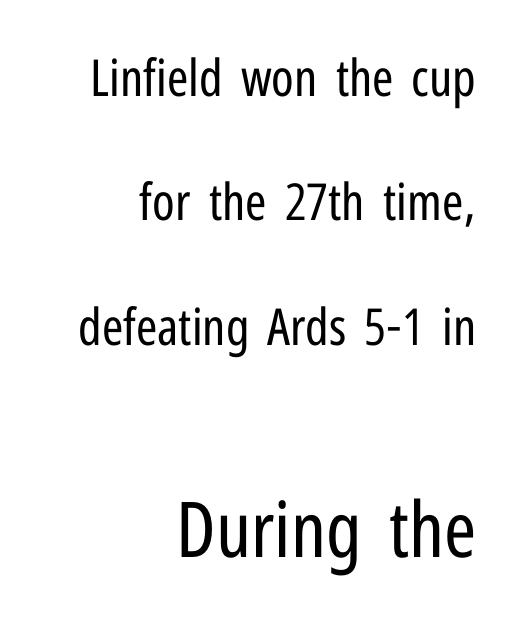
Q: Is the text bold? A: No.
Q: Is the text italic (slanted)? A: No, it is upright.
Q: Is the typeface a serif or a sans-serif typeface? A: Sans-serif.
Q: Is the text underlined? A: No.
Q: How is the paragraph aligned? A: Right-aligned.
Q: Is the spacing between letters normal or unusually wide? A: Normal.
Q: Is the spacing between lines tight, normal or loose? A: Loose.
Q: Which block of text is set in a larger size, the first (top) or the second (bottom)? A: The second (bottom) one.
Q: Width (condensed, normal, or wide)? A: Condensed.
Q: Stroke contrast? A: Low.
Q: x-height? A: Medium.
Q: Monospaced? A: No.
